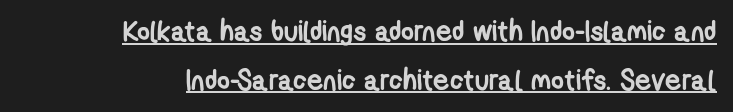
{"serif": "no", "bold": "yes", "weight": "semibold", "width": "condensed", "stroke_contrast": "low", "x_height": "medium", "monospaced": "no", "underline": "yes", "align": "right", "line_spacing_ratio": 1.74, "letter_spacing": "normal", "letter_spacing_em": 0.0, "glyph_px": 28}
